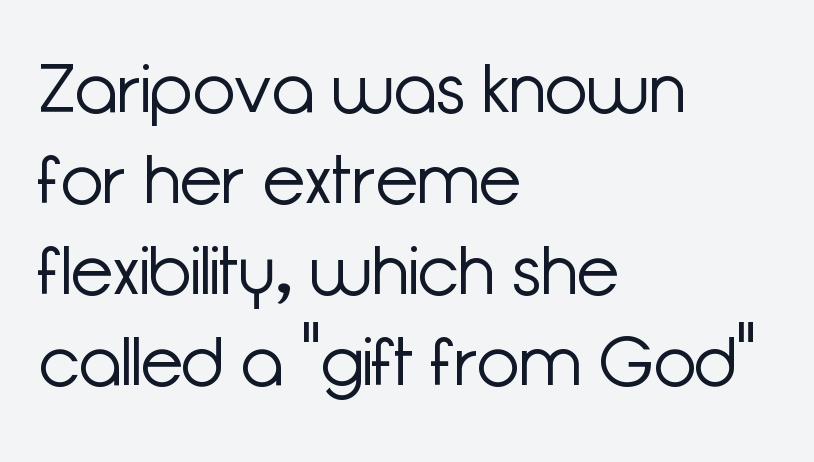
Stroke terminals: plain, sans-serif. Decoration check: the copy has no underline. The rendering uses natural spacing where letterforms have individual widths. Posture: straight, roman, zero tilt.
